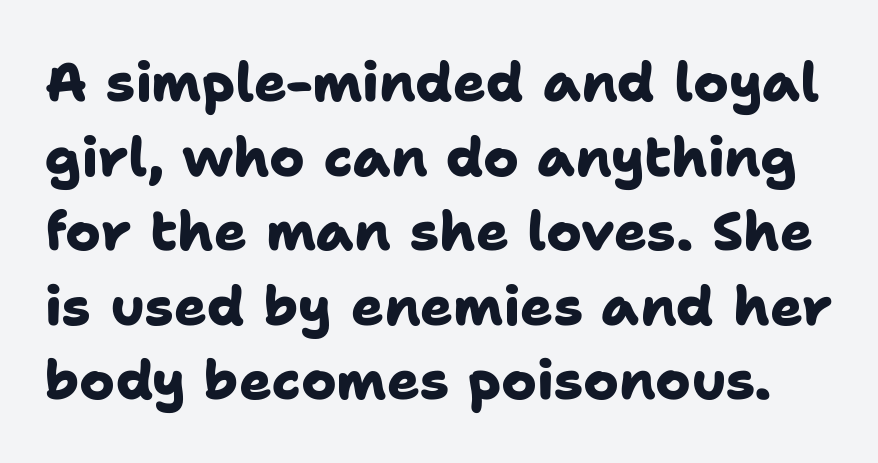
Q: Is the text bold? A: Yes.
Q: Is the typeface a serif or a sans-serif typeface? A: Sans-serif.
Q: Is the text underlined? A: No.
Q: Is the spacing between letters normal or unusually wide? A: Normal.
Q: Is the spacing between lines tight, normal or loose? A: Normal.
Q: Width (condensed, normal, or wide)? A: Normal.
Q: Stroke contrast? A: Low.
Q: x-height? A: Medium.
Q: Monospaced? A: No.
